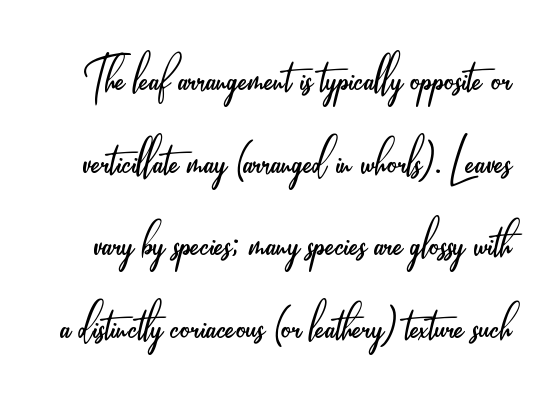
The line texture is even and compact thanks to regular tracking. The strip under each line holds only bare page. Character widths vary here, with narrow letters taking less room than wide ones. Weight: in the light-to-regular range.
